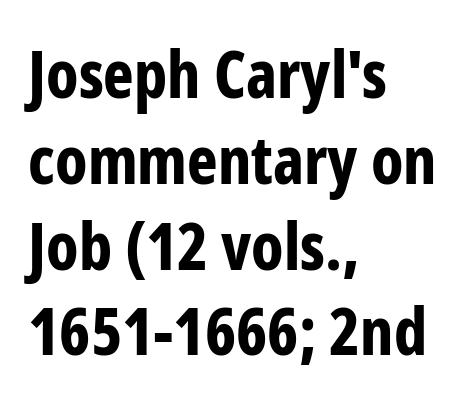
Q: Is the text bold? A: Yes.
Q: Is the text italic (slanted)? A: No, it is upright.
Q: Is the typeface a serif or a sans-serif typeface? A: Sans-serif.
Q: Is the text underlined? A: No.
Q: How is the paragraph aligned? A: Left-aligned.
Q: Is the spacing between letters normal or unusually wide? A: Normal.
Q: Is the spacing between lines tight, normal or loose? A: Normal.
Q: Width (condensed, normal, or wide)? A: Condensed.
Q: Stroke contrast? A: Low.
Q: x-height? A: Medium.
Q: Monospaced? A: No.
